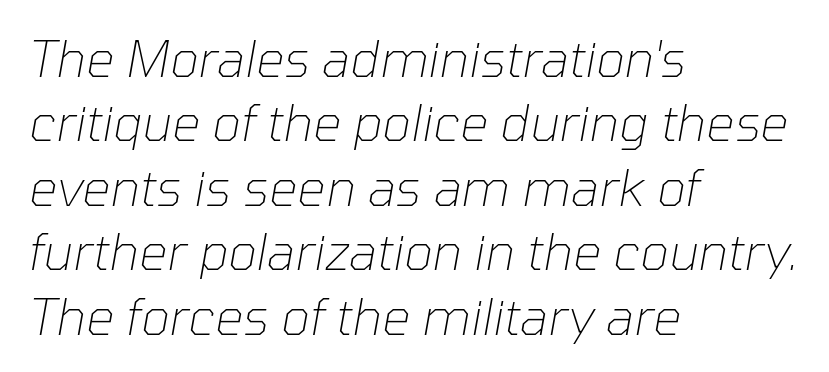
The image shows 50 px thin type, italic (leaning right); set left-aligned, normal line spacing (1.29x), normal letter spacing, not underlined; low stroke contrast and a medium x-height.
